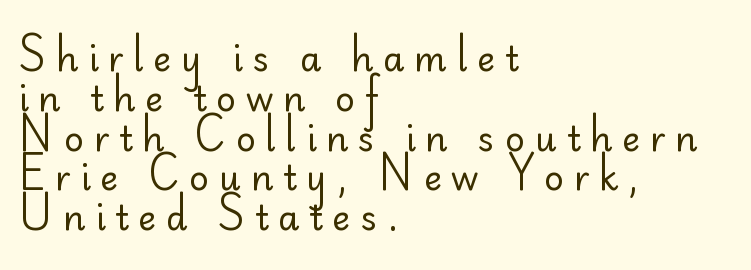
Q: Is the text bold? A: No.
Q: Is the text italic (slanted)? A: No, it is upright.
Q: Is the typeface a serif or a sans-serif typeface? A: Sans-serif.
Q: Is the text underlined? A: No.
Q: How is the paragraph aligned? A: Left-aligned.
Q: Is the spacing between letters normal or unusually wide? A: Unusually wide.
Q: Width (condensed, normal, or wide)? A: Normal.
Q: Stroke contrast? A: Low.
Q: x-height? A: Small.
Q: Monospaced? A: No.
